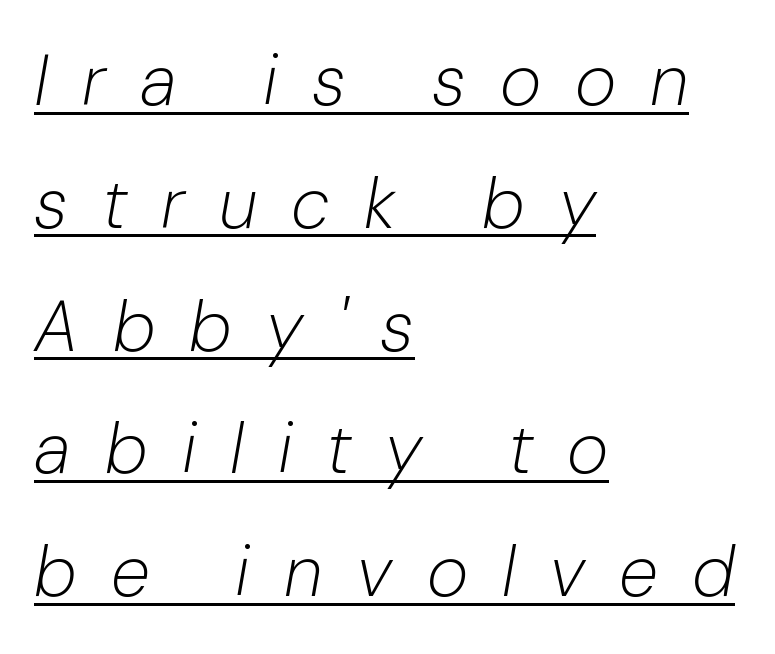
The image shows 71 px light type, italic (leaning right); set left-aligned, line spacing 1.73x, unusually wide letter spacing (+0.48 em), underlined; low stroke contrast and a medium x-height.
